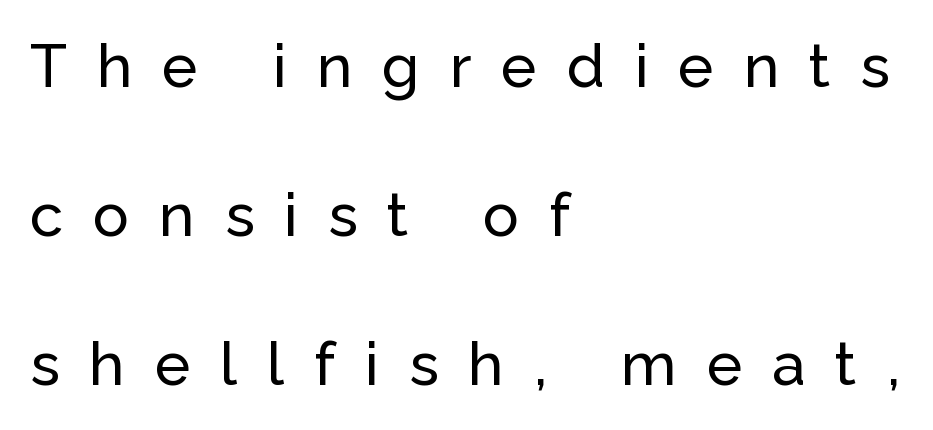
The image shows 60 px sans-serif type, upright; set left-aligned, loose line spacing (2.48x), unusually wide letter spacing (+0.5 em), not underlined; low stroke contrast and a medium x-height.
